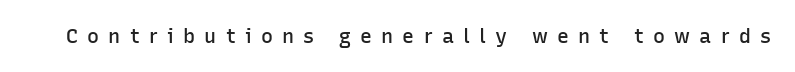
{"italic": "no", "bold": "semi", "underline": "no", "letter_spacing": "wide", "letter_spacing_em": 0.46, "glyph_px": 20}
